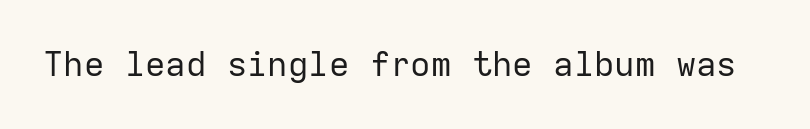
Q: Is the text bold? A: No.
Q: Is the text italic (slanted)? A: No, it is upright.
Q: Is the typeface a serif or a sans-serif typeface? A: Sans-serif.
Q: Is the text underlined? A: No.
Q: Is the spacing between letters normal or unusually wide? A: Normal.
Q: Width (condensed, normal, or wide)? A: Normal.
Q: Stroke contrast? A: Low.
Q: x-height? A: Medium.
Q: Monospaced? A: Yes.
